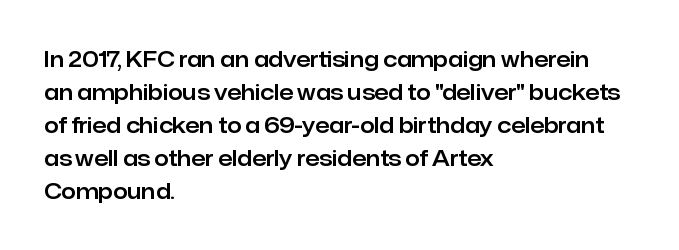
{"italic": "no", "underline": "no", "align": "left", "line_spacing": "normal", "line_spacing_ratio": 1.57, "letter_spacing": "normal", "letter_spacing_em": 0.0, "glyph_px": 21}
